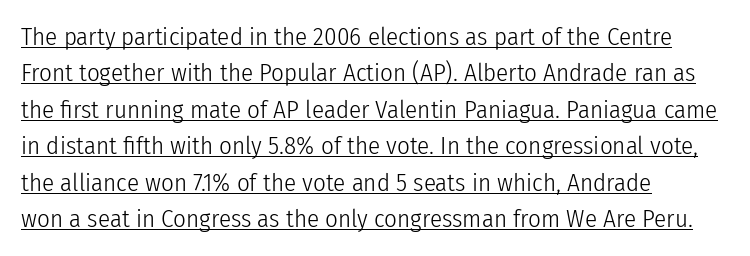
The image shows 25 px text type, upright; set left-aligned, normal line spacing (1.46x), normal letter spacing, underlined.
